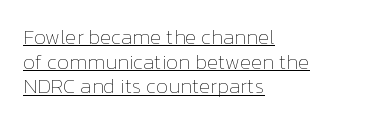
{"italic": "no", "bold": "no", "underline": "yes", "align": "left", "line_spacing_ratio": 1.17, "letter_spacing": "normal", "letter_spacing_em": 0.0, "glyph_px": 21}
